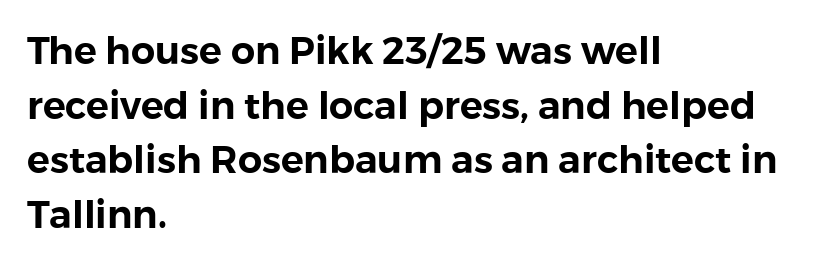
The image shows 38 px sans-serif type, upright; set left-aligned, normal line spacing (1.44x), normal letter spacing, not underlined; a medium x-height.
